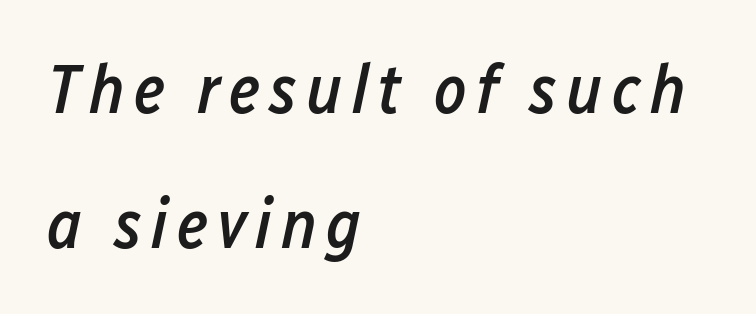
{"italic": "yes", "lean": "right", "slant_degrees": 12, "bold": "semi", "weight": "semibold", "width": "condensed", "stroke_contrast": "low", "x_height": "medium", "monospaced": "no", "underline": "no", "align": "left", "line_spacing": "loose", "line_spacing_ratio": 1.96, "glyph_px": 69}
